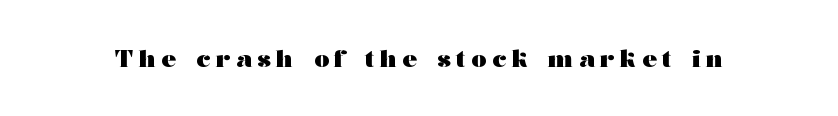
{"italic": "no", "bold": "yes", "underline": "no", "letter_spacing": "wide", "letter_spacing_em": 0.23, "glyph_px": 24}
